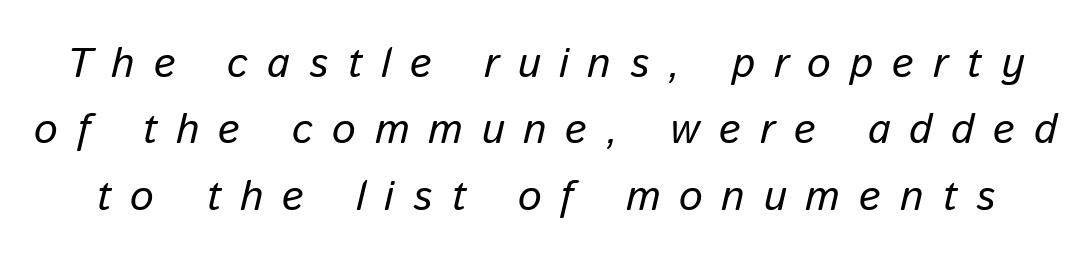
{"italic": "yes", "lean": "right", "slant_degrees": 13, "bold": "no", "weight": "regular", "width": "normal", "stroke_contrast": "low", "x_height": "medium", "monospaced": "no", "underline": "no", "line_spacing": "normal", "line_spacing_ratio": 1.58, "letter_spacing": "wide", "letter_spacing_em": 0.45, "glyph_px": 42}
